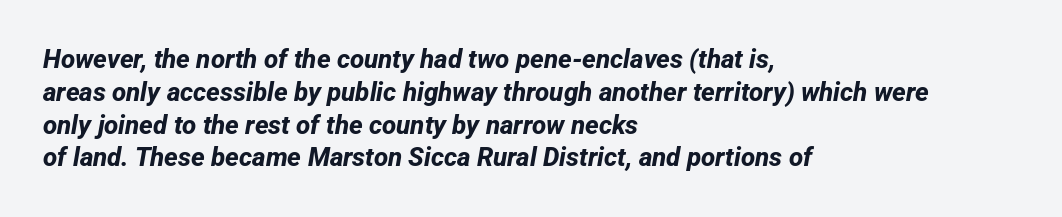
Regarding leading, the lines here are spaced in the standard way. The letterforms sit shoulder to shoulder at normal distance. Plenty of ink on the page — the face is bold. The ragged edge is on the right, which tells us the setting is flush left. The baseline area is clear.
